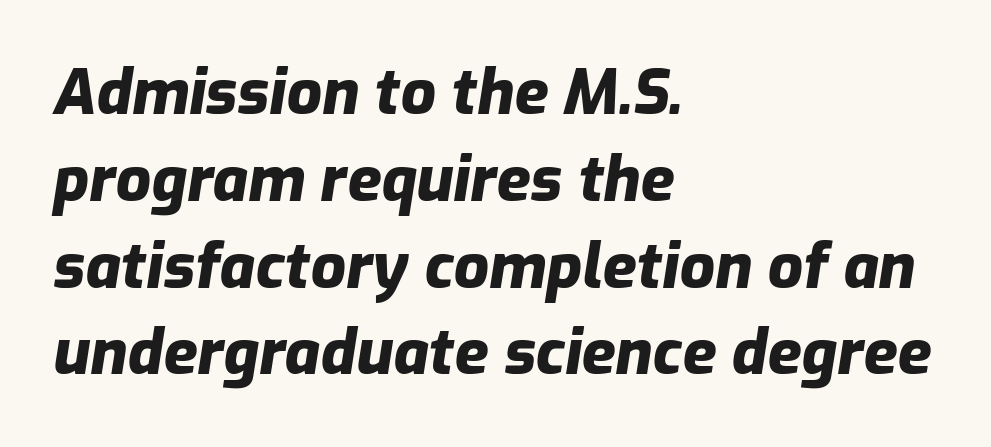
{"italic": "yes", "lean": "right", "slant_degrees": 9, "bold": "yes", "weight": "heavy", "width": "normal", "stroke_contrast": "low", "x_height": "medium", "monospaced": "no", "underline": "no", "align": "left", "line_spacing": "normal", "line_spacing_ratio": 1.4, "letter_spacing": "normal", "letter_spacing_em": 0.0, "glyph_px": 62}
